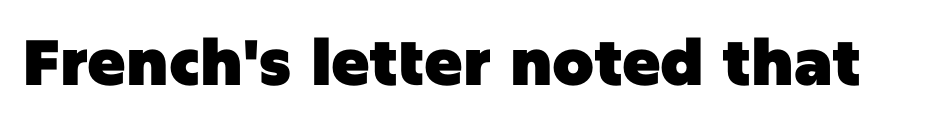
Spacing verdict: proportional, widths tailored to each character. Does the lettering tilt? It doesn't — this is upright. There is no visible air inserted between adjacent glyphs. Words float on clear page, feet unadorned.
